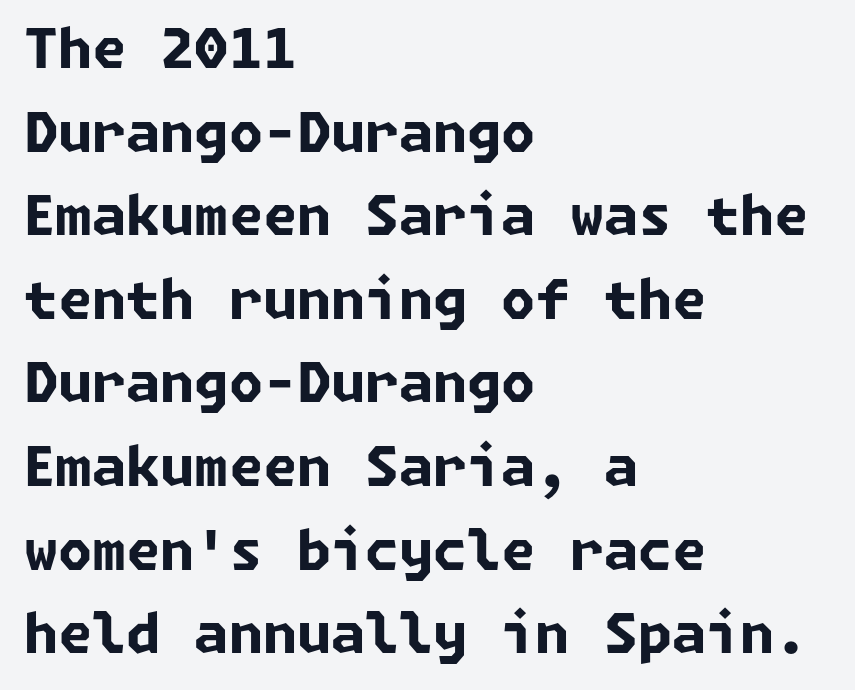
{"serif": "no", "bold": "yes", "weight": "bold", "width": "normal", "stroke_contrast": "low", "x_height": "medium", "underline": "no", "align": "left", "line_spacing": "normal", "line_spacing_ratio": 1.52, "letter_spacing": "normal", "letter_spacing_em": 0.0, "glyph_px": 55}
